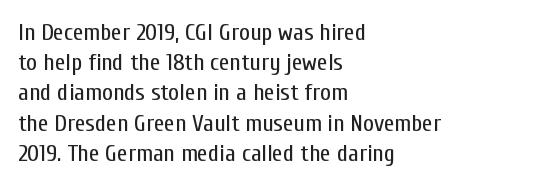
The weight would be labelled regular, book, light, or lighter still. Every stem runs plumb, perpendicular to the baseline. Descender tails drop into unmarked territory. One glance says typical: line gaps are just what's usual.
